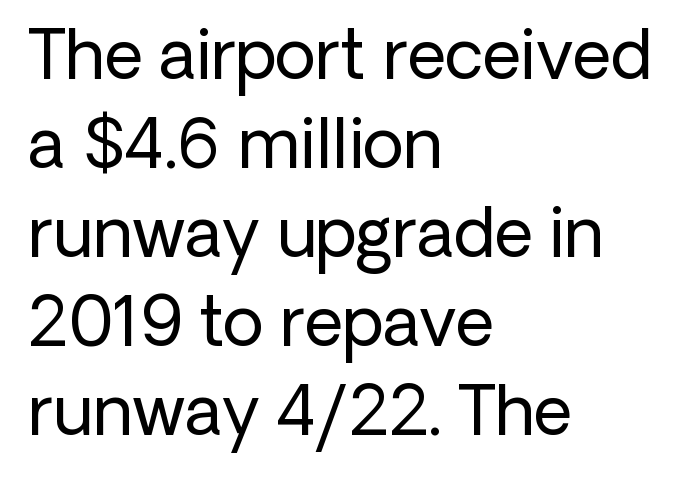
The image shows 67 px regular-weight sans-serif type, upright; set left-aligned, normal line spacing (1.33x), normal letter spacing, not underlined; low stroke contrast and a medium x-height.
